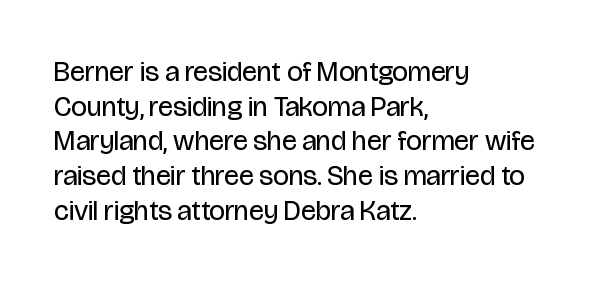
Q: Is the text bold? A: No.
Q: Is the text italic (slanted)? A: No, it is upright.
Q: Is the typeface a serif or a sans-serif typeface? A: Sans-serif.
Q: Is the text underlined? A: No.
Q: How is the paragraph aligned? A: Left-aligned.
Q: Is the spacing between letters normal or unusually wide? A: Normal.
Q: Width (condensed, normal, or wide)? A: Condensed.
Q: Stroke contrast? A: Low.
Q: x-height? A: Large.
Q: Monospaced? A: No.
